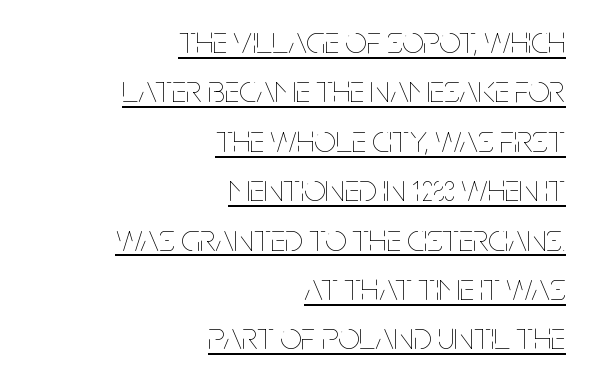
How are the letters spaced? Ordinarily, with no added tracking. No italicization has been applied; the sample stays upright. The characters are drawn with everyday or finer stroke widths. The rendered words wear a rule along their underside. A typesetter would call this leading conventional body-copy spacing.
